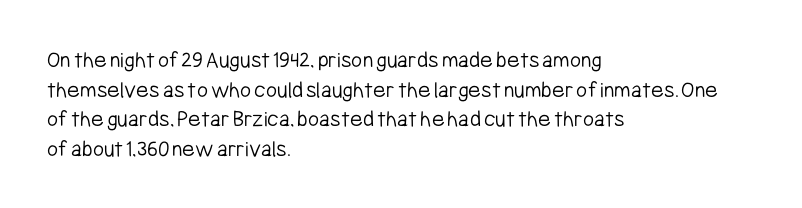
Words appear dense and cohesive because spacing is normal. Stem width sits at or under what a default text font uses. Honestly, there is no underline to notice here at all. The lettering stays uniformly vertical, giving the passage a roman look.
